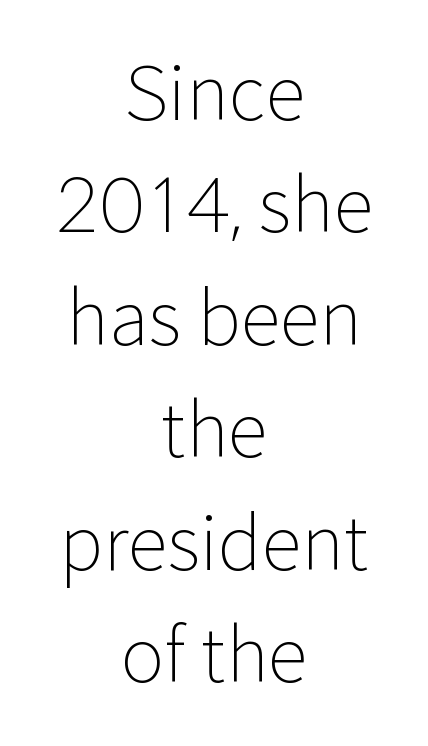
You could not count columns in this text — the font is proportionally spaced. The letters look calm and open, with moderate or lighter stems. The rag falls on both sides of this text block equally. Words appear dense and cohesive because spacing is normal. Nothing sits at the stroke ends, so this counts as sans-serif. Line spacing here is normal.
